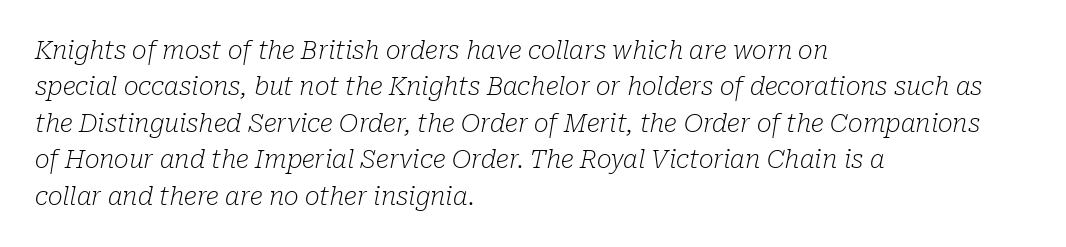
The image shows 25 px text type, italic (leaning right); set left-aligned, normal line spacing (1.46x), normal letter spacing, not underlined.
